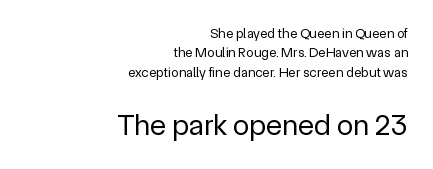
A sans-serif font was chosen for this passage. Stems and bowls with no extra thickness — not bold. Nobody drew a line under any word here. Is the letter spacing exaggerated? No — it looks like the ordinary default. Regular leading. When letters stand straight like this, we call the style roman or upright.
